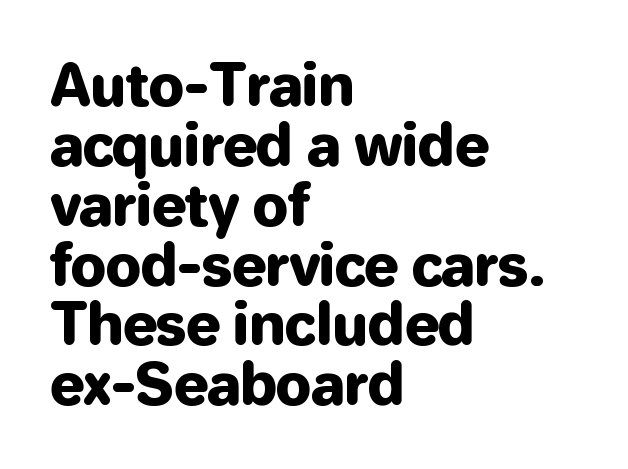
Q: Is the text italic (slanted)? A: No, it is upright.
Q: Is the typeface a serif or a sans-serif typeface? A: Sans-serif.
Q: Is the text underlined? A: No.
Q: How is the paragraph aligned? A: Left-aligned.
Q: Is the spacing between letters normal or unusually wide? A: Normal.
Q: Is the spacing between lines tight, normal or loose? A: Tight.
Q: Width (condensed, normal, or wide)? A: Normal.
Q: Stroke contrast? A: Low.
Q: x-height? A: Medium.
Q: Monospaced? A: No.
